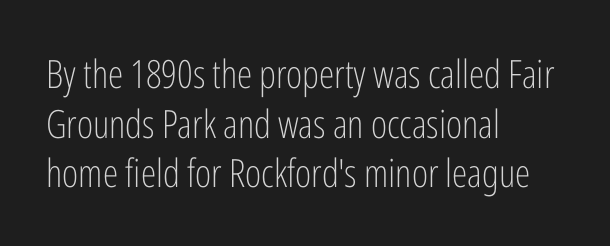
The image shows 39 px light, condensed sans-serif type, upright; set left-aligned, normal line spacing (1.27x), normal letter spacing, not underlined; low stroke contrast and a medium x-height.
